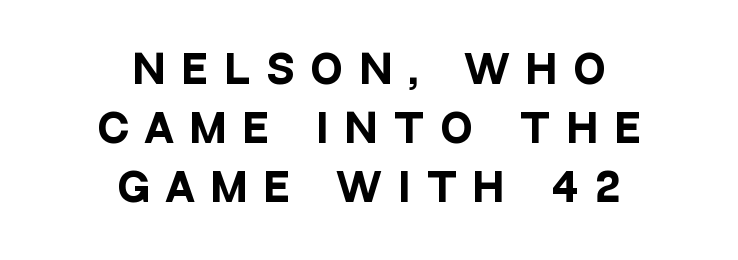
The image shows 38 px heavy, condensed sans-serif type, upright; set centered, normal line spacing (1.55x), unusually wide letter spacing (+0.47 em), not underlined; low stroke contrast and a large x-height.
